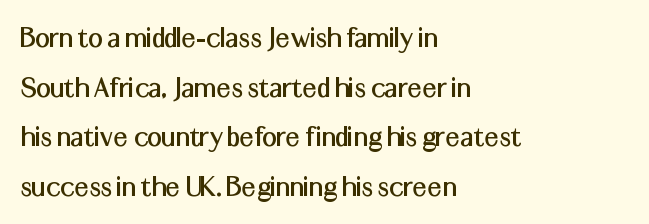
In terms of letterspacing, this is plain default setting. Unmarked baselines from the first word to the last. Does the copy run flush right? No — it runs flush left. Is there any slant? The stems are plumb. Here the designer chose a conventional face with non-uniform glyph widths.
